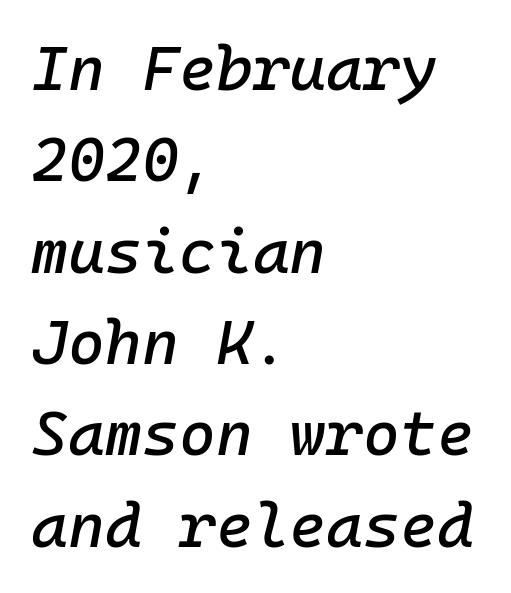
The image shows 63 px text type, italic (leaning right), monospaced; set left-aligned, normal line spacing (1.45x), normal letter spacing, not underlined; low stroke contrast and a medium x-height.
